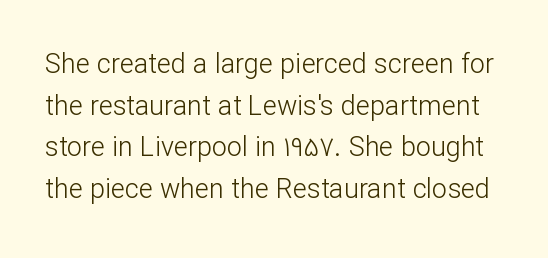
The image shows 27 px text type, upright; set normal line spacing (1.54x), normal letter spacing, not underlined.
